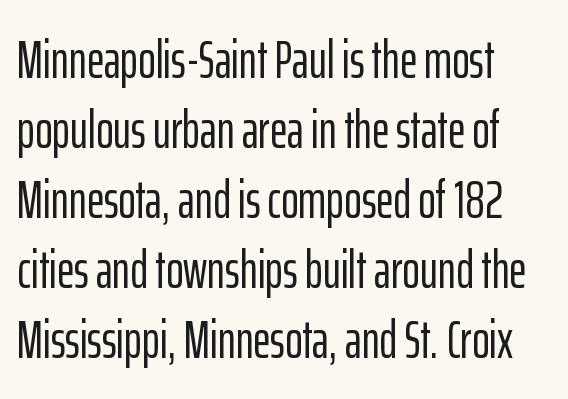
Nobody drew a line under any word here. Tall strokes in this sample are plumb rather than angled. Is this a fixed-width face? No — the glyphs have proportional, varying widths. The paragraph shown leans on its left margin.
